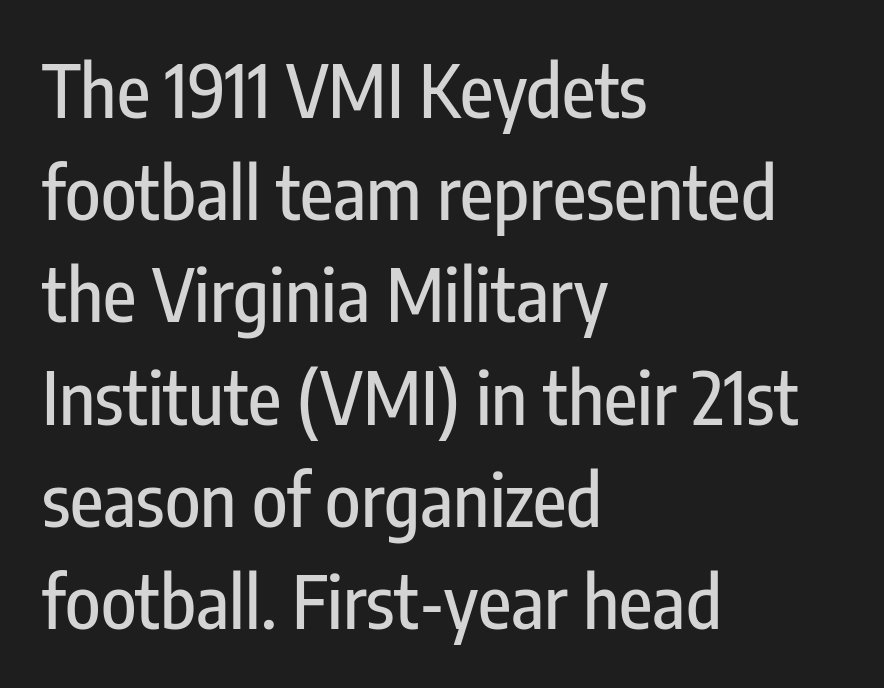
The image shows 73 px condensed sans-serif type, upright; set left-aligned, normal line spacing (1.4x), normal letter spacing, not underlined; low stroke contrast and a medium x-height.
